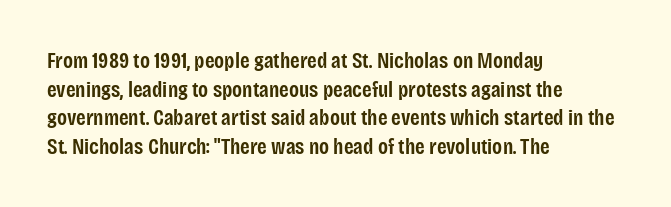
Between one letter and the next there's only the usual sliver of space. Firm but not heavy-handed strokes: this text is semibold. No italicization has been applied; the sample stays upright. Each line starts at the same left margin while the right side varies. Notice how descenders clear the ascenders below comfortably — that's standard leading.
